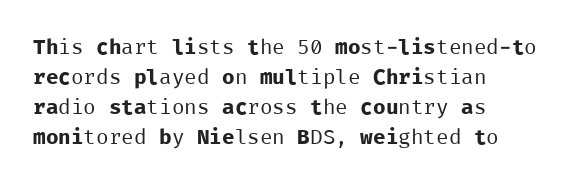
The image shows 21 px text type, upright; set left-aligned, normal line spacing (1.43x), normal letter spacing, not underlined.
